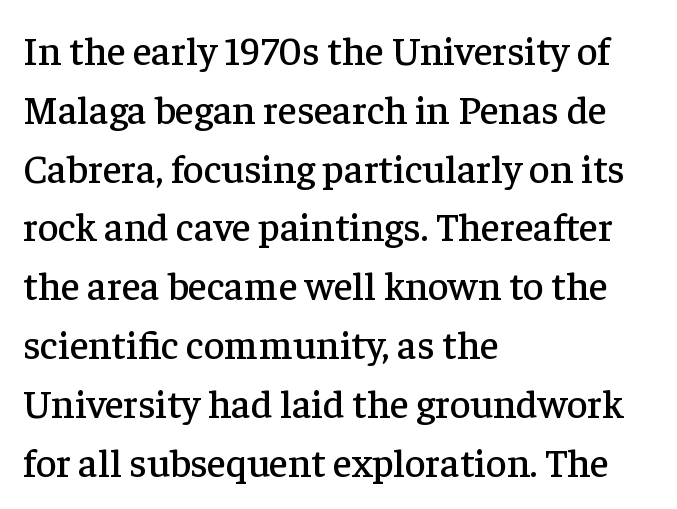
Honestly, the row spacing looks completely unremarkable. Beneath every word, the page is bare. Ascenders rise straight up at ninety degrees. Proportional: the letters do not fall into vertical columns. The designer went with a serif here, giving each stem small feet. The lines in this sample share a left origin and differ only in where they stop.
